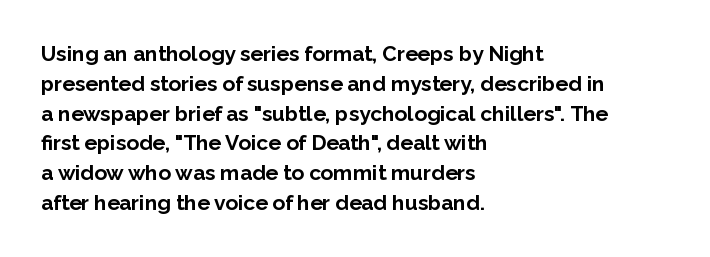
{"italic": "no", "bold": "yes", "underline": "no", "align": "left", "line_spacing": "normal", "line_spacing_ratio": 1.42, "letter_spacing": "normal", "letter_spacing_em": 0.0, "glyph_px": 21}
